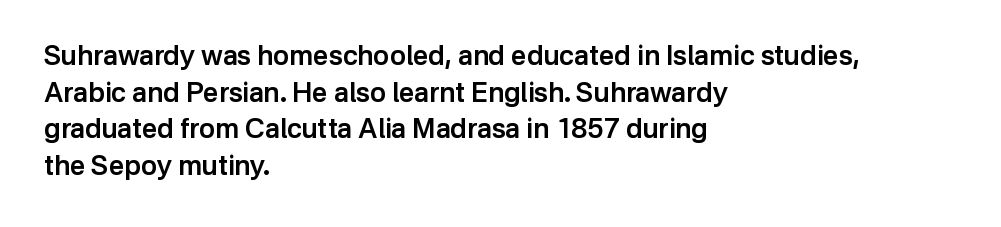
Successive baselines arrive at the customary interval. Nothing unusual about the tracking: characters are spaced as the font intends. Clear beneath every line of the passage. The lettering stays uniformly vertical, giving the passage a roman look. A somewhat darkened texture: the type is semibold rather than bold. Left-aligned paragraph, ragged on the right.
